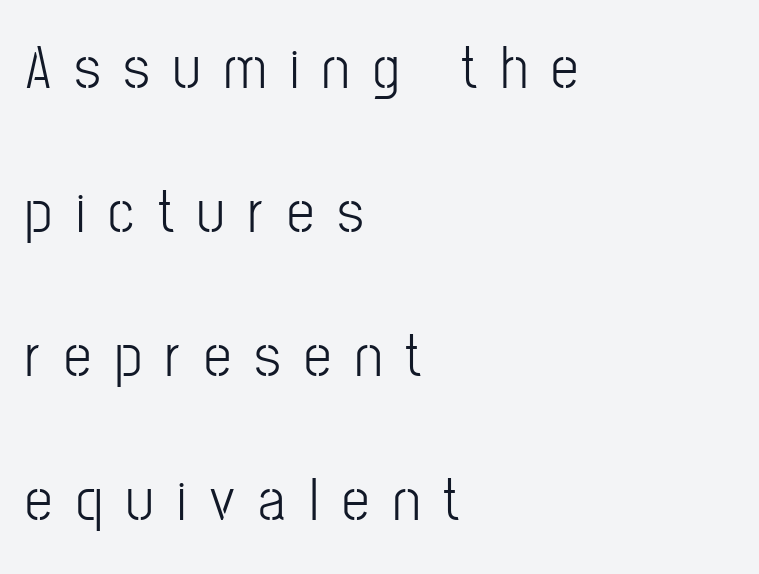
{"serif": "no", "italic": "no", "width": "condensed", "stroke_contrast": "low", "x_height": "medium", "monospaced": "no", "underline": "no", "align": "left", "line_spacing": "loose", "line_spacing_ratio": 2.36, "letter_spacing": "wide", "letter_spacing_em": 0.39, "glyph_px": 61}
